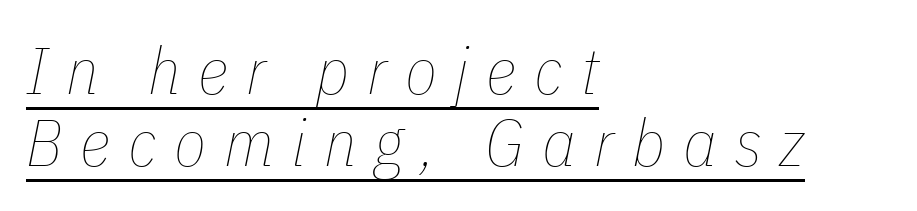
The image shows 66 px thin, condensed type, italic (leaning right); set left-aligned, tight line spacing (1.09x), unusually wide letter spacing (+0.27 em), underlined; low stroke contrast and a medium x-height.
